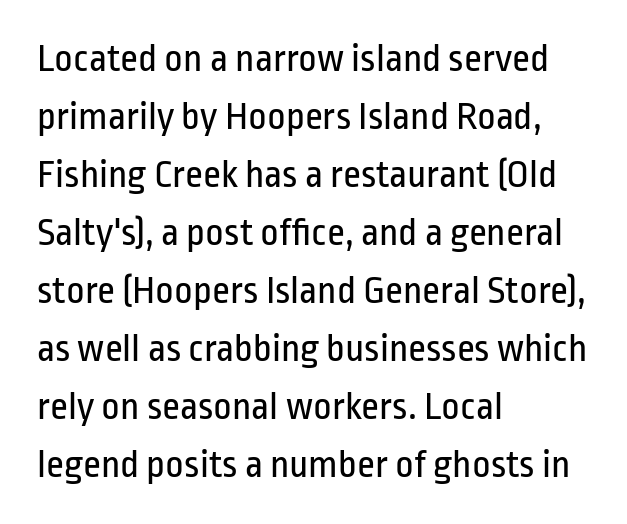
{"serif": "no", "italic": "no", "bold": "no", "weight": "regular", "width": "condensed", "stroke_contrast": "low", "x_height": "medium", "monospaced": "no", "underline": "no", "align": "left", "line_spacing": "normal", "line_spacing_ratio": 1.45, "letter_spacing": "normal", "letter_spacing_em": 0.0, "glyph_px": 40}
